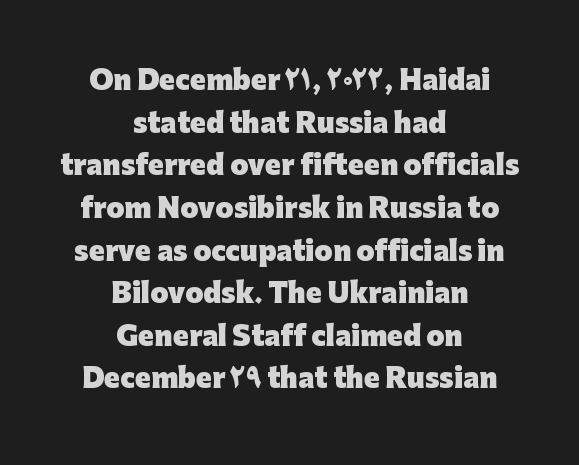
Short note: letters normally spaced. In CSS terms this would be text-align: center. The rendering uses a bold face; every stroke is thick and dark. A bare baseline throughout the passage. When letters stand straight like this, we call the style roman or upright. Vertically, the passage feels balanced, rows spaced as you'd expect.
